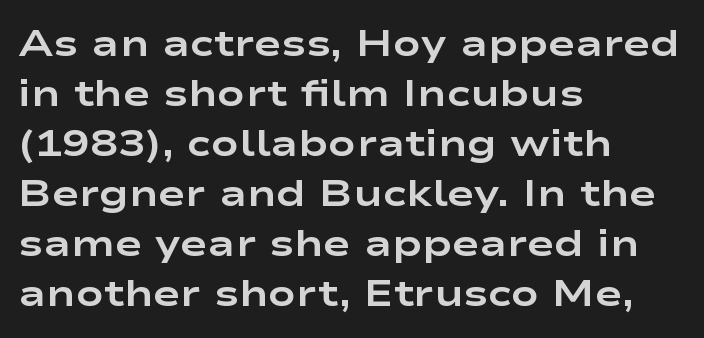
Q: Is the text bold? A: Yes.
Q: Is the text italic (slanted)? A: No, it is upright.
Q: Is the typeface a serif or a sans-serif typeface? A: Sans-serif.
Q: Is the text underlined? A: No.
Q: How is the paragraph aligned? A: Left-aligned.
Q: Is the spacing between letters normal or unusually wide? A: Normal.
Q: Is the spacing between lines tight, normal or loose? A: Normal.
Q: Width (condensed, normal, or wide)? A: Wide.
Q: Stroke contrast? A: Low.
Q: x-height? A: Medium.
Q: Monospaced? A: No.
